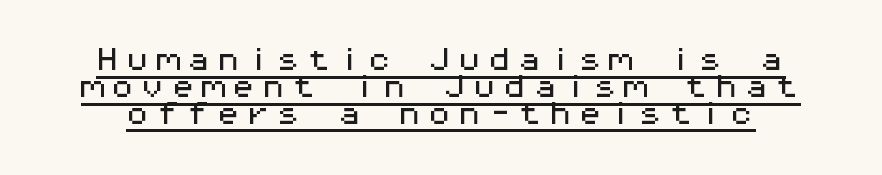
Honestly, the underline is the first thing you notice here. Style check: upright. Summary of vertical rhythm: compact, with narrow interline spacing.
